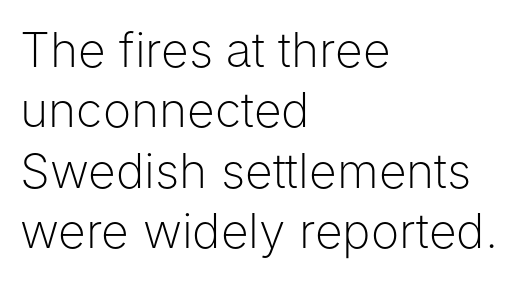
The image shows 48 px light sans-serif type, upright; set left-aligned, normal line spacing (1.26x), normal letter spacing, not underlined; low stroke contrast and a medium x-height.
